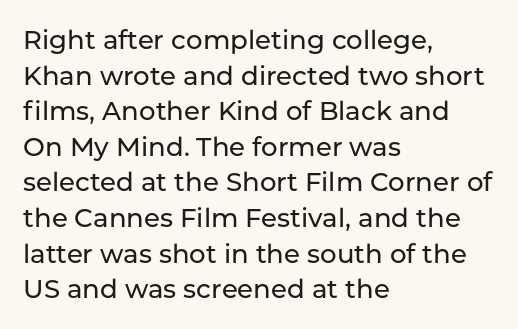
Q: Is the text italic (slanted)? A: No, it is upright.
Q: Is the text underlined? A: No.
Q: How is the paragraph aligned? A: Left-aligned.
Q: Is the spacing between letters normal or unusually wide? A: Normal.
Q: Is the spacing between lines tight, normal or loose? A: Normal.
